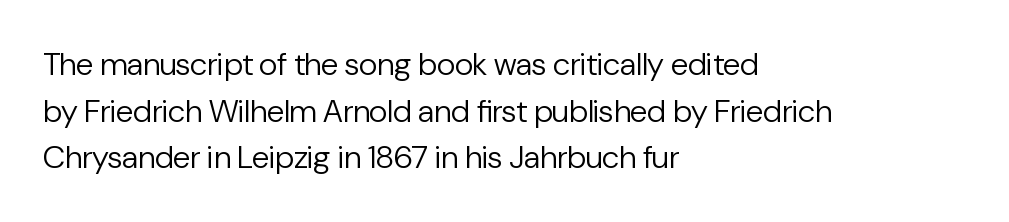
{"serif": "no", "italic": "no", "bold": "no", "weight": "regular", "width": "normal", "stroke_contrast": "low", "x_height": "medium", "monospaced": "no", "underline": "no", "align": "left", "line_spacing": "normal", "line_spacing_ratio": 1.46, "letter_spacing": "normal", "letter_spacing_em": 0.0, "glyph_px": 32}
